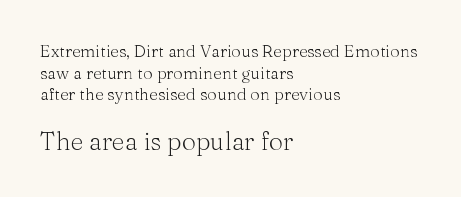
{"italic": "no", "bold": "no", "underline": "no", "align": "left", "line_spacing": "normal", "line_spacing_ratio": 1.27, "letter_spacing": "normal", "letter_spacing_em": 0.0, "larger_block": "second", "size_ratio": 1.47, "glyph_px": 25}
